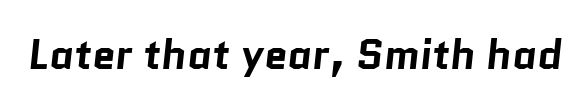
Q: Is the text bold? A: Yes.
Q: Is the typeface a serif or a sans-serif typeface? A: Sans-serif.
Q: Is the text underlined? A: No.
Q: Is the spacing between letters normal or unusually wide? A: Normal.
Q: Width (condensed, normal, or wide)? A: Normal.
Q: Stroke contrast? A: Low.
Q: x-height? A: Medium.
Q: Monospaced? A: No.
